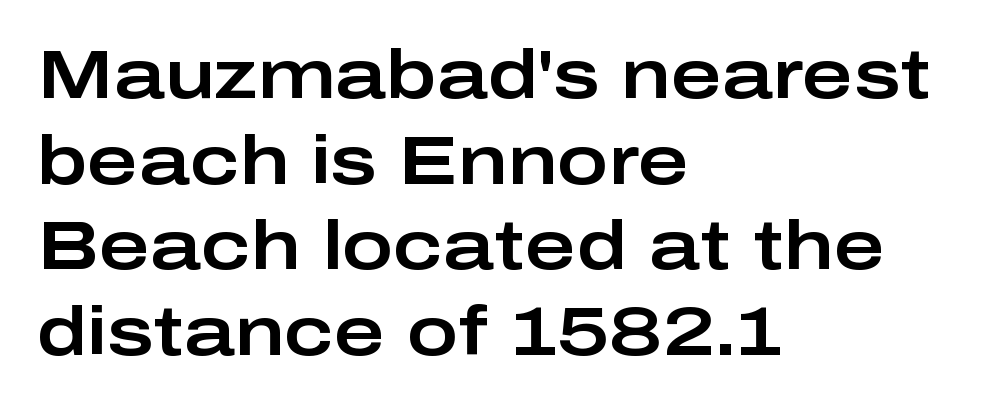
The image shows 69 px wide sans-serif type, upright; set left-aligned, line spacing 1.24x, normal letter spacing, not underlined; low stroke contrast and a medium x-height.
